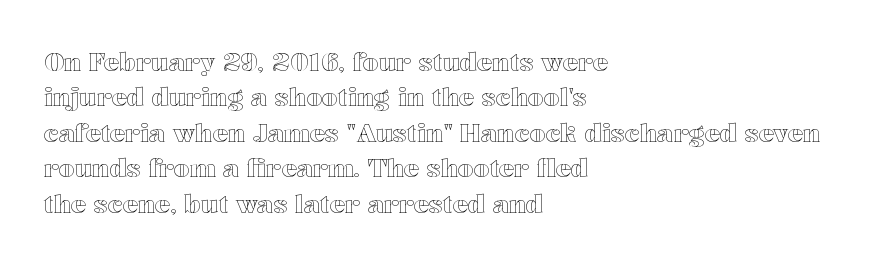
Q: Is the text italic (slanted)? A: No, it is upright.
Q: Is the text underlined? A: No.
Q: How is the paragraph aligned? A: Left-aligned.
Q: Is the spacing between letters normal or unusually wide? A: Normal.
Q: Is the spacing between lines tight, normal or loose? A: Normal.
